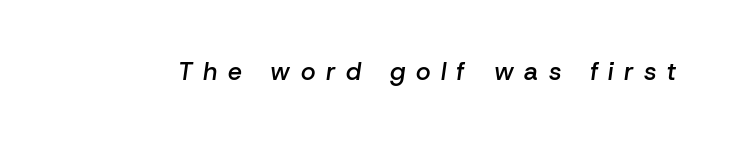
{"italic": "yes", "lean": "right", "slant_degrees": 8, "bold": "semi", "underline": "no", "letter_spacing": "wide", "letter_spacing_em": 0.42, "glyph_px": 25}
